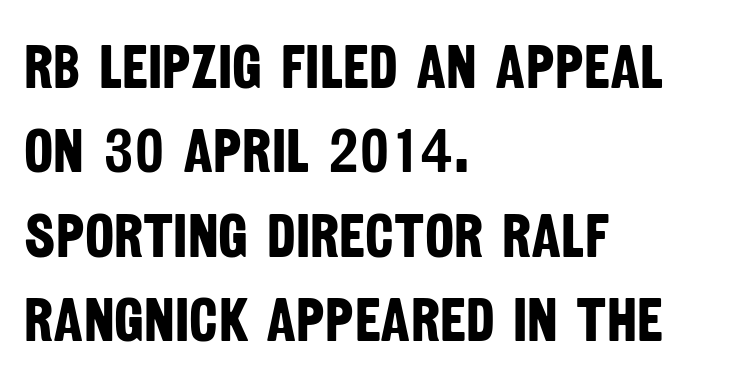
Q: Is the text bold? A: Yes.
Q: Is the typeface a serif or a sans-serif typeface? A: Sans-serif.
Q: Is the text underlined? A: No.
Q: How is the paragraph aligned? A: Left-aligned.
Q: Is the spacing between letters normal or unusually wide? A: Normal.
Q: Is the spacing between lines tight, normal or loose? A: Normal.
Q: Width (condensed, normal, or wide)? A: Condensed.
Q: Stroke contrast? A: Low.
Q: x-height? A: Large.
Q: Monospaced? A: No.
